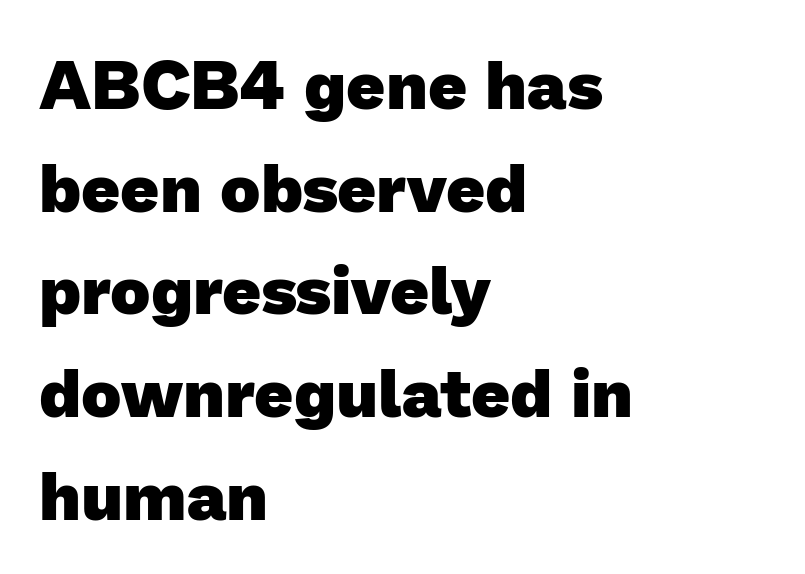
The image shows 68 px heavy sans-serif type; set left-aligned, normal line spacing (1.51x), normal letter spacing, not underlined; low stroke contrast and a medium x-height.
